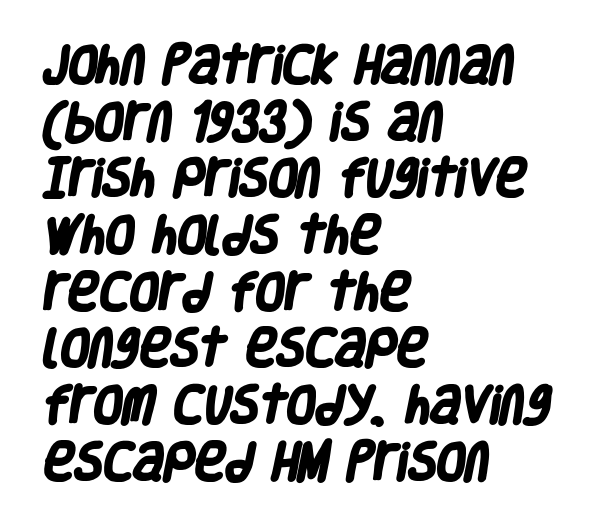
The image shows 42 px heavy, condensed sans-serif type; set left-aligned, normal line spacing (1.35x), normal letter spacing, not underlined; low stroke contrast and a large x-height.
